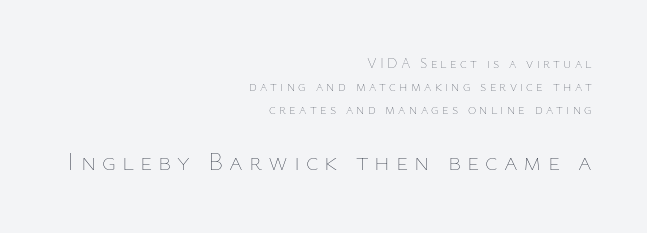
Spacing between characters has been opened up far beyond the box default. The letters stand straight up with perfectly vertical stems. Ink coverage per letter is moderate at most. Between these two stacked blocks, the lower one wins on size. Notice how descenders clear the ascenders below comfortably — that's standard leading. This rendering uses right alignment, leaving the left contour irregular.
